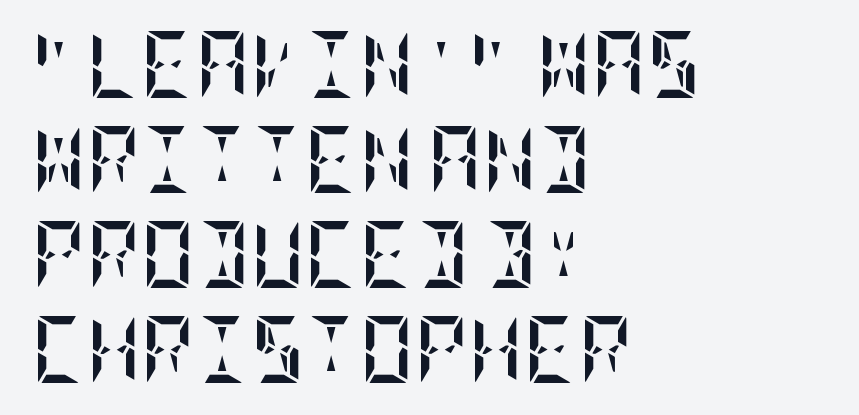
The image shows 67 px semibold, condensed type, upright; set left-aligned, normal line spacing (1.42x), normal letter spacing, not underlined; low stroke contrast and a large x-height.
